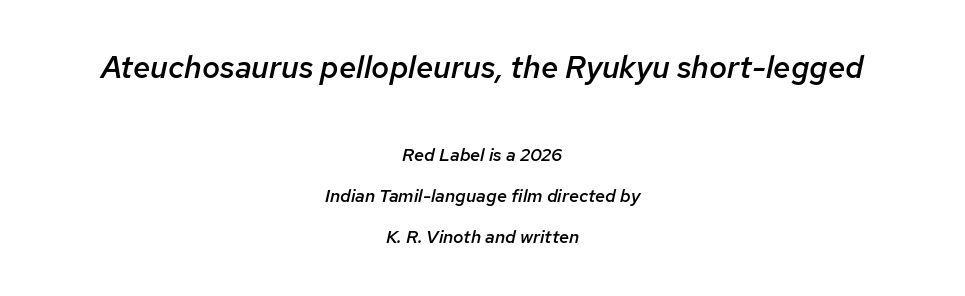
Q: Is the text bold? A: Semi-bold.
Q: Is the text italic (slanted)? A: Yes, it leans right by about 12 degrees.
Q: Is the text underlined? A: No.
Q: How is the paragraph aligned? A: Centered.
Q: Is the spacing between letters normal or unusually wide? A: Normal.
Q: Is the spacing between lines tight, normal or loose? A: Loose.
Q: Which block of text is set in a larger size, the first (top) or the second (bottom)? A: The first (top) one.
Q: Width (condensed, normal, or wide)? A: Normal.
Q: Stroke contrast? A: Low.
Q: x-height? A: Medium.
Q: Monospaced? A: No.
